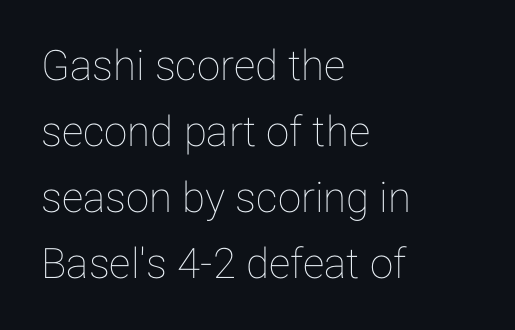
{"italic": "no", "width": "normal", "stroke_contrast": "low", "x_height": "medium", "monospaced": "no", "underline": "no", "align": "left", "line_spacing": "normal", "line_spacing_ratio": 1.57, "letter_spacing": "normal", "letter_spacing_em": 0.0, "glyph_px": 42}
